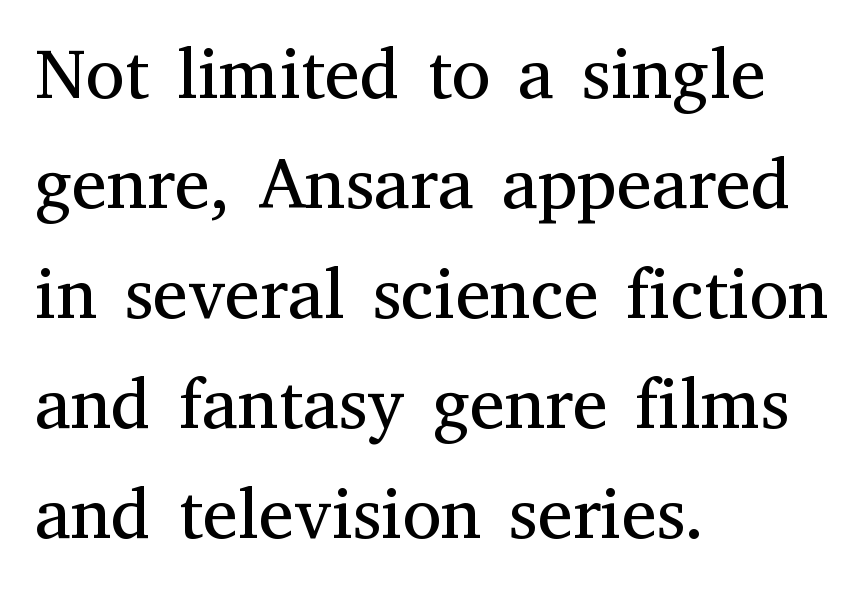
Q: Is the text bold? A: No.
Q: Is the text italic (slanted)? A: No, it is upright.
Q: Is the typeface a serif or a sans-serif typeface? A: Serif.
Q: Is the text underlined? A: No.
Q: How is the paragraph aligned? A: Left-aligned.
Q: Is the spacing between letters normal or unusually wide? A: Normal.
Q: Is the spacing between lines tight, normal or loose? A: Normal.
Q: Width (condensed, normal, or wide)? A: Normal.
Q: Stroke contrast? A: Medium.
Q: x-height? A: Medium.
Q: Monospaced? A: No.
